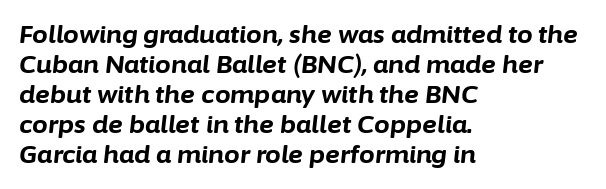
Q: Is the text bold? A: Yes.
Q: Is the text italic (slanted)? A: Yes, it leans right by about 6 degrees.
Q: Is the text underlined? A: No.
Q: How is the paragraph aligned? A: Left-aligned.
Q: Is the spacing between letters normal or unusually wide? A: Normal.
